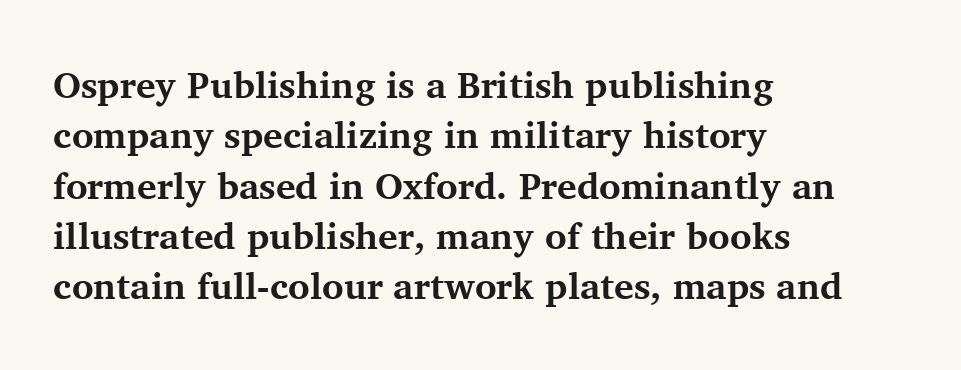
The typography opts for an upright posture over an oblique one. The ragged edge is on the right, which tells us the setting is flush left. Whoever set this chose a conventional vertical rhythm. Spacing between characters is what you'd get straight out of the box. The characters display serif detailing at their extremities. Glance below the letters and you will spot only blank space.
